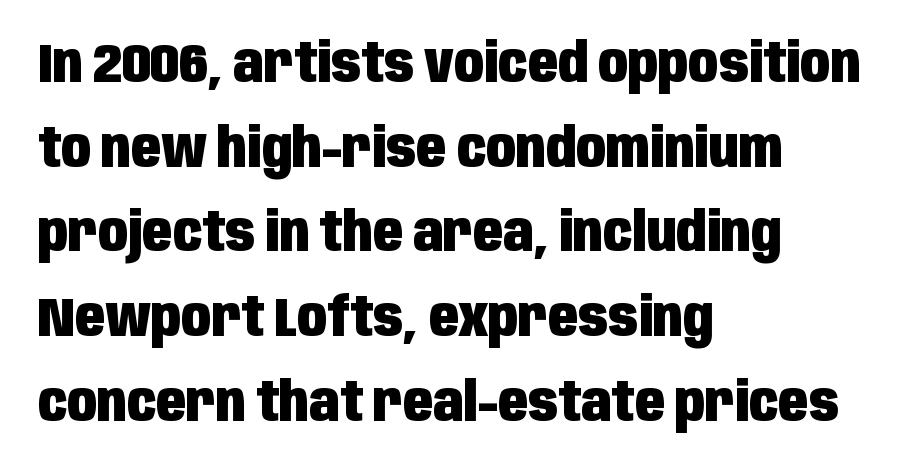
The specimen omits any rule beneath the text block's lines. A dark, heavy texture on the line: the type is bold. Regarding leading, the lines here are spaced in the standard way. Ordinary non-slanted type is in use.
